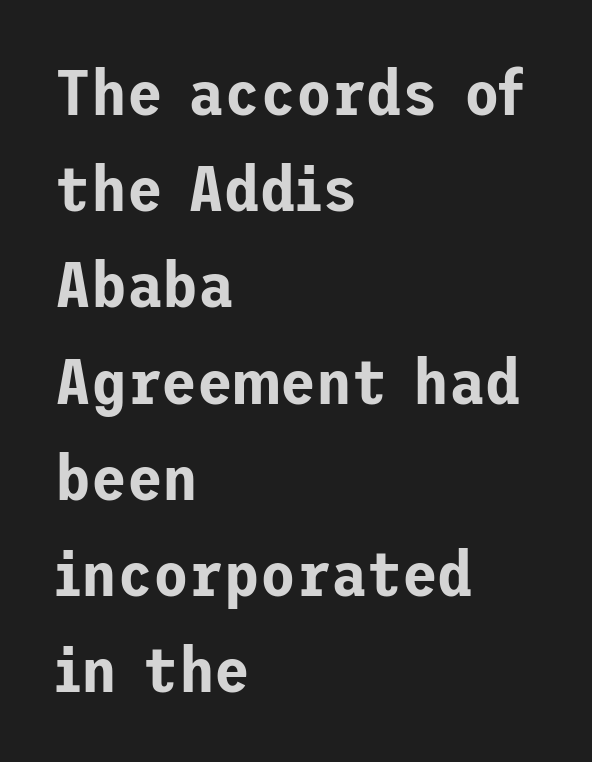
{"serif": "no", "italic": "no", "width": "normal", "stroke_contrast": "low", "x_height": "medium", "underline": "no", "align": "left", "line_spacing": "normal", "line_spacing_ratio": 1.48, "letter_spacing": "normal", "letter_spacing_em": 0.0, "glyph_px": 65}
